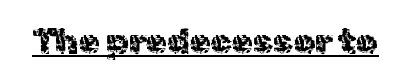
{"serif": "no", "italic": "no", "width": "normal", "x_height": "medium", "monospaced": "no", "underline": "yes", "letter_spacing": "normal", "letter_spacing_em": 0.0, "glyph_px": 34}
